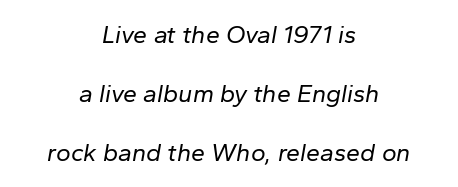
Q: Is the text bold? A: No.
Q: Is the text italic (slanted)? A: Yes, it leans right by about 10 degrees.
Q: Is the text underlined? A: No.
Q: How is the paragraph aligned? A: Centered.
Q: Is the spacing between letters normal or unusually wide? A: Normal.
Q: Is the spacing between lines tight, normal or loose? A: Loose.
